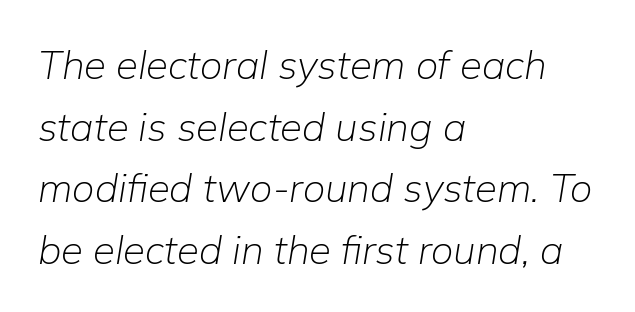
Q: Is the text bold? A: No.
Q: Is the text italic (slanted)? A: Yes, it leans right by about 9 degrees.
Q: Is the text underlined? A: No.
Q: How is the paragraph aligned? A: Left-aligned.
Q: Is the spacing between letters normal or unusually wide? A: Normal.
Q: Is the spacing between lines tight, normal or loose? A: Normal.
Q: Width (condensed, normal, or wide)? A: Normal.
Q: Stroke contrast? A: Low.
Q: x-height? A: Medium.
Q: Monospaced? A: No.
